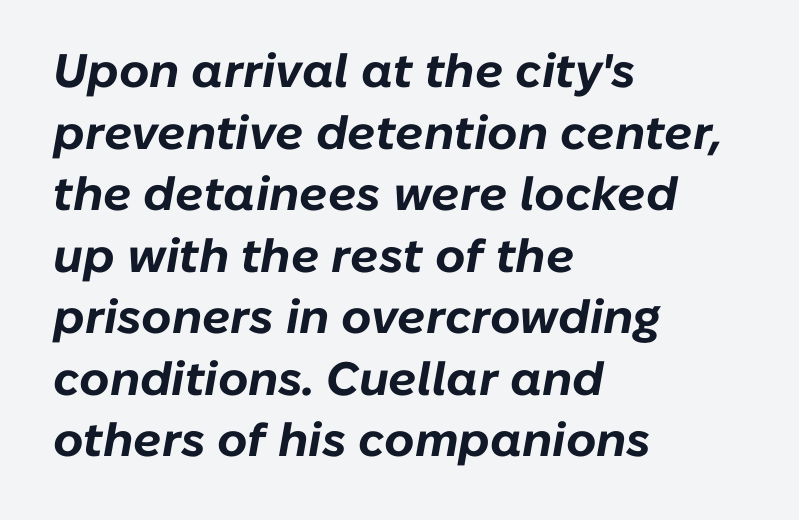
Q: Is the text bold? A: Yes.
Q: Is the text italic (slanted)? A: Yes, it leans right by about 10 degrees.
Q: Is the text underlined? A: No.
Q: How is the paragraph aligned? A: Left-aligned.
Q: Is the spacing between letters normal or unusually wide? A: Normal.
Q: Is the spacing between lines tight, normal or loose? A: Normal.
Q: Width (condensed, normal, or wide)? A: Normal.
Q: Stroke contrast? A: Low.
Q: x-height? A: Medium.
Q: Monospaced? A: No.
